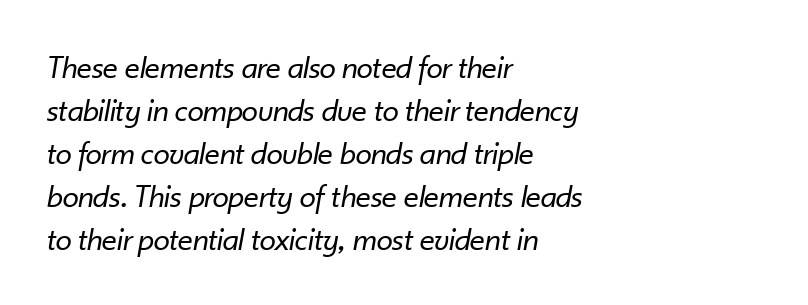
The image shows 33 px regular-weight type, italic (leaning right); set left-aligned, normal line spacing (1.3x), normal letter spacing, not underlined; low stroke contrast and a small x-height.
